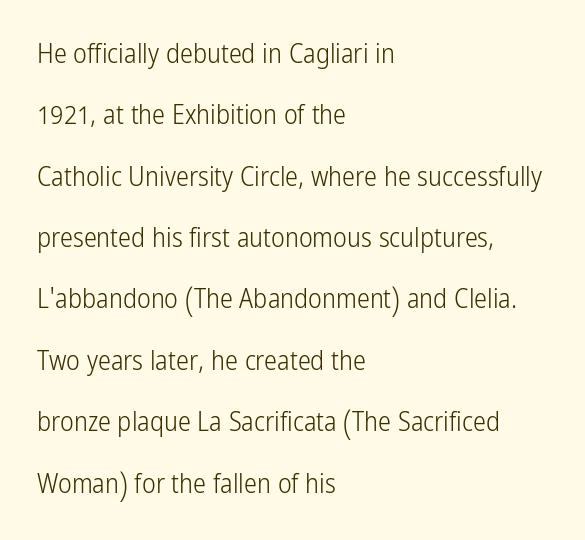
{"italic": "no", "bold": "no", "underline": "no", "align": "left", "line_spacing": "loose", "line_spacing_ratio": 2.36, "letter_spacing": "normal", "letter_spacing_em": 0.0, "glyph_px": 26}
